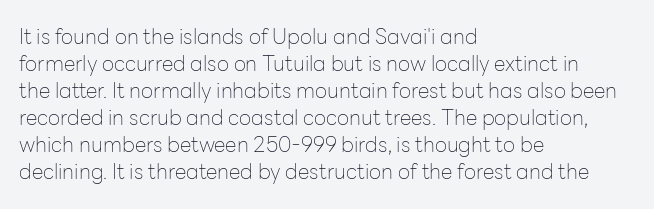
Q: Is the text bold? A: No.
Q: Is the text italic (slanted)? A: No, it is upright.
Q: Is the text underlined? A: No.
Q: How is the paragraph aligned? A: Left-aligned.
Q: Is the spacing between letters normal or unusually wide? A: Normal.
Q: Is the spacing between lines tight, normal or loose? A: Normal.
